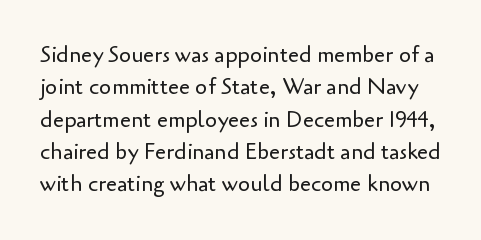
The image shows 22 px text type, upright; set normal line spacing (1.47x), normal letter spacing, not underlined.
